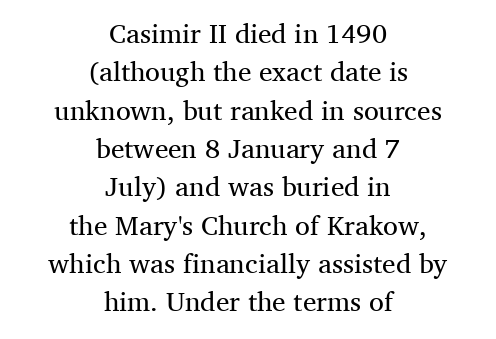
The image shows 27 px text type, upright; set centered, normal line spacing (1.42x), normal letter spacing, not underlined.
